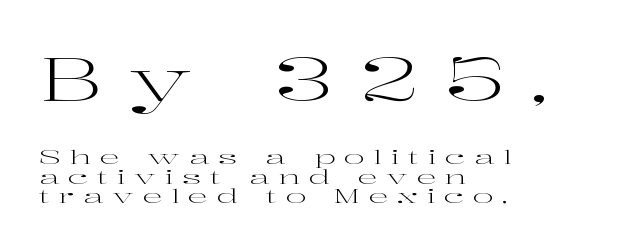
Rendered with straight, roman letterforms. Letter spacing: wide. The passage shown is not underscored anywhere. Small tapered or slab feet sit at the stroke ends, so this counts as serif.
